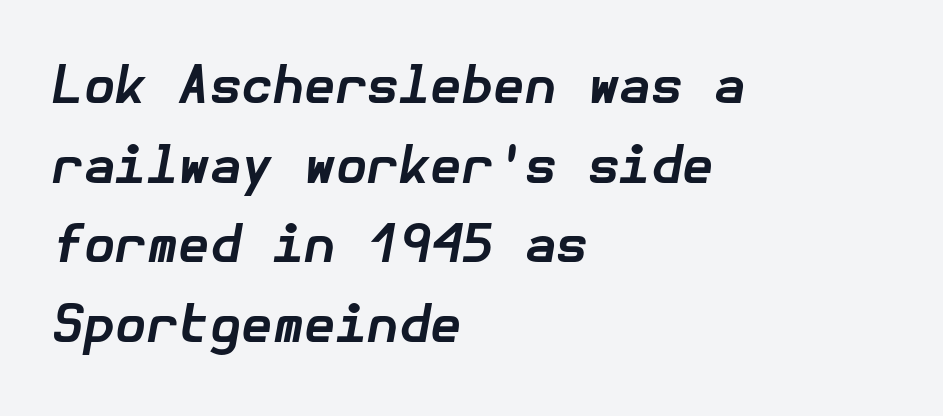
{"italic": "yes", "lean": "right", "slant_degrees": 10, "bold": "yes", "weight": "bold", "width": "normal", "stroke_contrast": "low", "x_height": "medium", "underline": "no", "align": "left", "line_spacing": "normal", "line_spacing_ratio": 1.56, "letter_spacing": "normal", "letter_spacing_em": 0.0, "glyph_px": 51}
